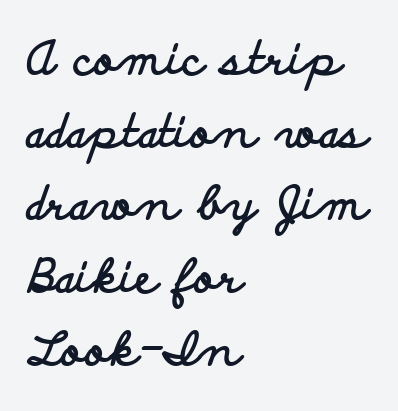
{"serif": "no", "bold": "yes", "weight": "bold", "width": "wide", "stroke_contrast": "low", "x_height": "small", "monospaced": "no", "underline": "no", "align": "left", "line_spacing": "normal", "line_spacing_ratio": 1.58, "letter_spacing": "normal", "letter_spacing_em": 0.0, "glyph_px": 46}
